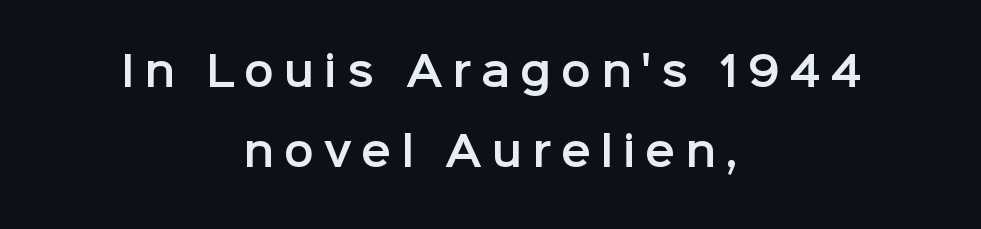
{"serif": "no", "italic": "no", "width": "normal", "stroke_contrast": "low", "x_height": "medium", "monospaced": "no", "underline": "no", "align": "center", "line_spacing": "loose", "line_spacing_ratio": 1.99, "letter_spacing": "wide", "letter_spacing_em": 0.24, "glyph_px": 40}
